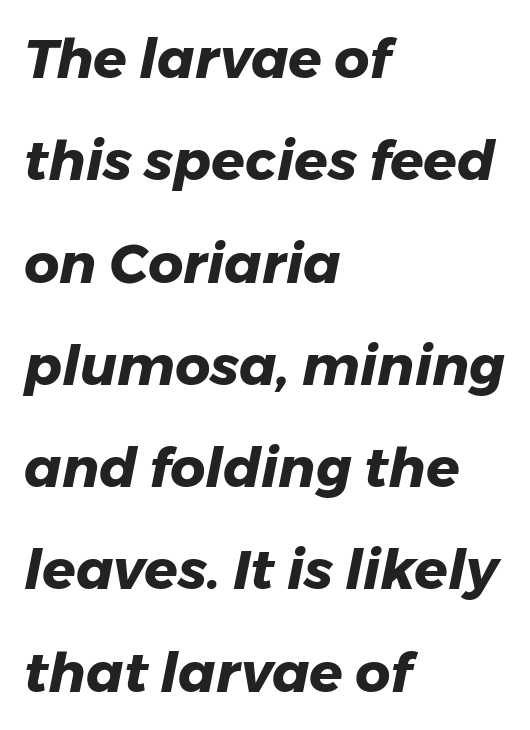
{"italic": "yes", "lean": "right", "slant_degrees": 11, "bold": "yes", "weight": "heavy", "width": "normal", "stroke_contrast": "low", "x_height": "medium", "monospaced": "no", "underline": "no", "align": "left", "line_spacing_ratio": 1.86, "letter_spacing": "normal", "letter_spacing_em": 0.0, "glyph_px": 55}
